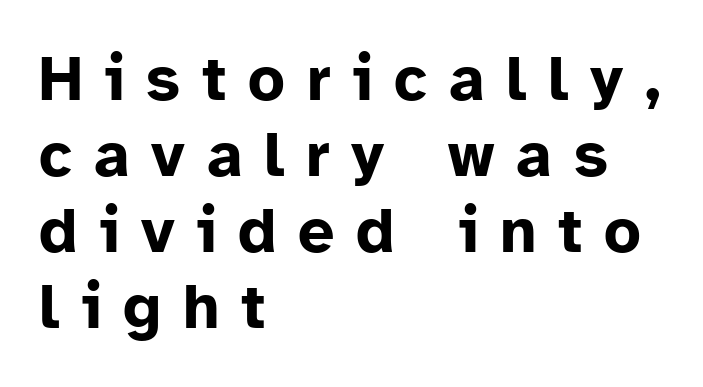
The image shows 64 px bold sans-serif type, upright; set left-aligned, line spacing 1.19x, unusually wide letter spacing (+0.34 em), not underlined; low stroke contrast and a medium x-height.
